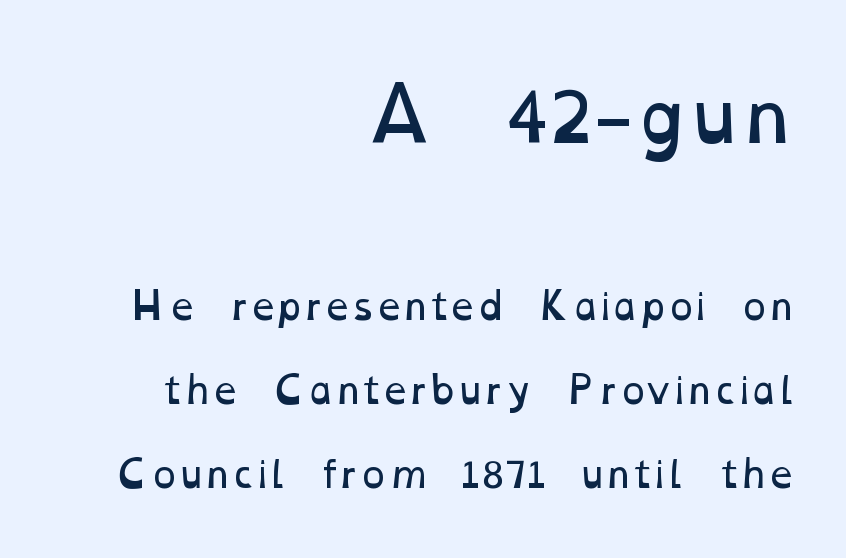
{"bold": "no", "weight": "regular", "width": "wide", "stroke_contrast": "low", "x_height": "medium", "monospaced": "no", "underline": "no", "align": "right", "line_spacing": "loose", "line_spacing_ratio": 2.34, "letter_spacing": "normal", "letter_spacing_em": 0.0, "larger_block": "first", "size_ratio": 1.97, "glyph_px": 71}
